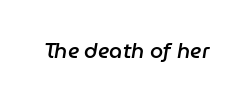
Q: Is the text bold? A: Semi-bold.
Q: Is the text italic (slanted)? A: Yes, it leans right by about 9 degrees.
Q: Is the text underlined? A: No.
Q: Is the spacing between letters normal or unusually wide? A: Normal.
